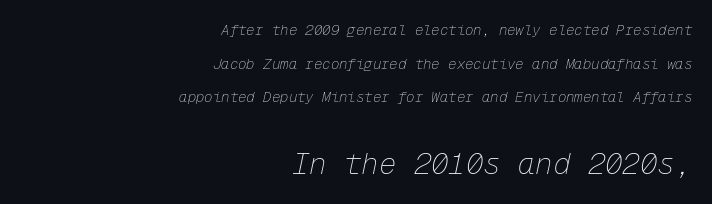
Note the uniform advance width — an 'i' takes as much space as an 'm'. The face used here has a pronounced slope to its letters. Compared with a flush-left layout, this one pins lines to the opposite, right side. Tracking value appears to be zero — textbook default spacing. Stems and bowls with no extra thickness — not bold.
